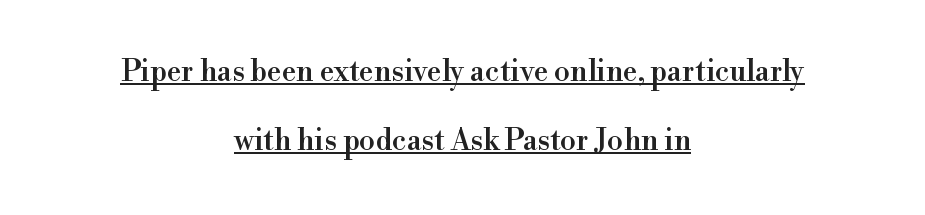
The image shows 29 px serif type, upright; set centered, loose line spacing (2.39x), normal letter spacing, underlined; high stroke contrast and a small x-height.
